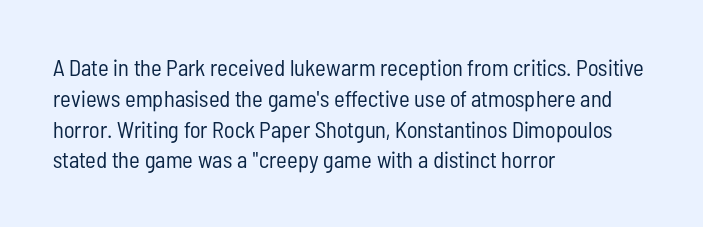
{"italic": "no", "bold": "no", "underline": "no", "align": "left", "line_spacing": "normal", "line_spacing_ratio": 1.34, "letter_spacing": "normal", "letter_spacing_em": 0.0, "glyph_px": 23}
